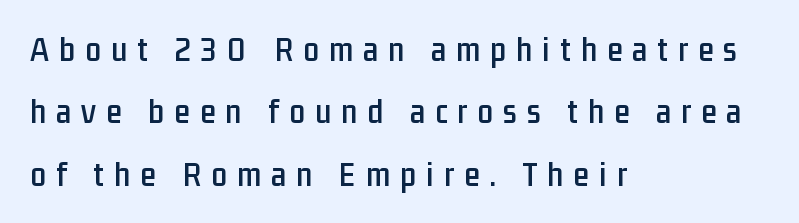
Q: Is the text italic (slanted)? A: No, it is upright.
Q: Is the typeface a serif or a sans-serif typeface? A: Sans-serif.
Q: Is the text underlined? A: No.
Q: How is the paragraph aligned? A: Left-aligned.
Q: Is the spacing between letters normal or unusually wide? A: Unusually wide.
Q: Width (condensed, normal, or wide)? A: Condensed.
Q: Stroke contrast? A: Low.
Q: x-height? A: Medium.
Q: Monospaced? A: No.
